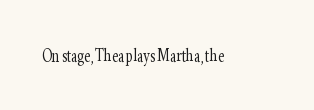
{"italic": "no", "bold": "no", "underline": "no", "letter_spacing": "normal", "letter_spacing_em": 0.0, "glyph_px": 21}
